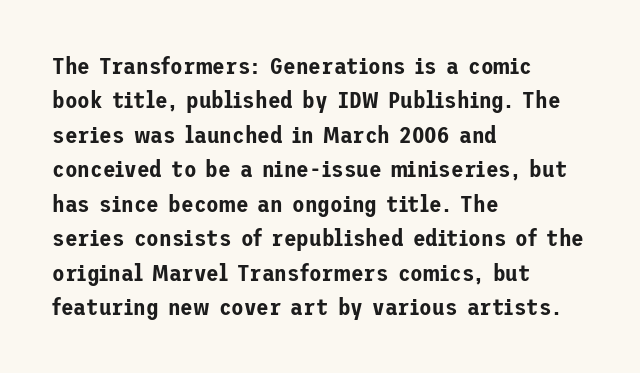
{"italic": "no", "underline": "no", "align": "left", "line_spacing": "normal", "line_spacing_ratio": 1.5, "letter_spacing": "normal", "letter_spacing_em": 0.0, "glyph_px": 23}
